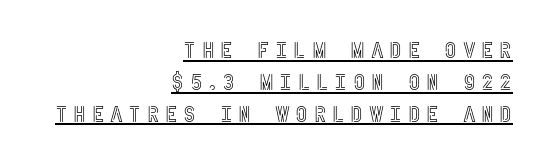
Q: Is the text italic (slanted)? A: No, it is upright.
Q: Is the text underlined? A: Yes.
Q: How is the paragraph aligned? A: Right-aligned.
Q: Is the spacing between letters normal or unusually wide? A: Unusually wide.
Q: Is the spacing between lines tight, normal or loose? A: Normal.
